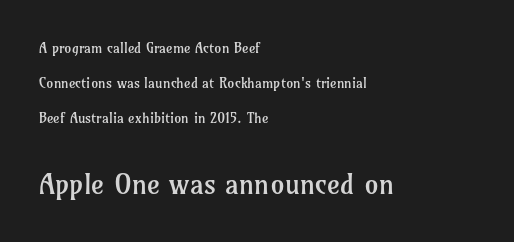
The image shows 28 px regular-weight serif type, upright; set left-aligned, loose line spacing (2.5x), normal letter spacing, not underlined; the second (bottom) block is 2.0x larger; low stroke contrast and a medium x-height.
